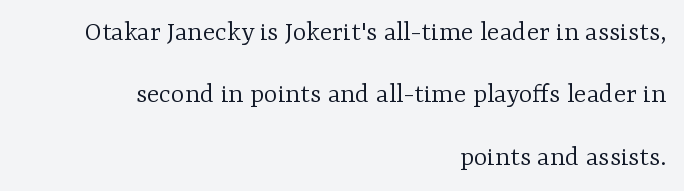
A typesetter would call this leading open, well beyond the default. You can tell from the footed stems that serif type was used. The horizontal fit of the characters is conventional and even. Here the designer chose a conventional face with non-uniform glyph widths. Each line ends at the same right margin while the left side varies. The passage shown is not bold in any degree.
